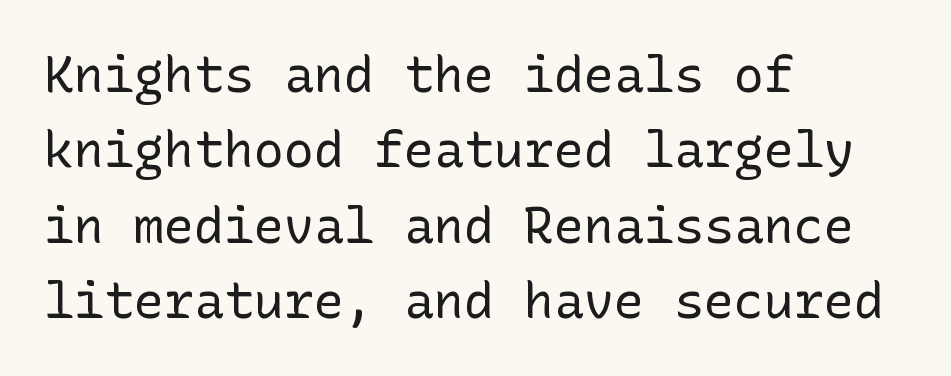
{"serif": "no", "italic": "no", "bold": "no", "weight": "regular", "width": "normal", "stroke_contrast": "low", "x_height": "medium", "underline": "no", "align": "left", "line_spacing": "normal", "line_spacing_ratio": 1.51, "letter_spacing": "normal", "letter_spacing_em": 0.0, "glyph_px": 50}
